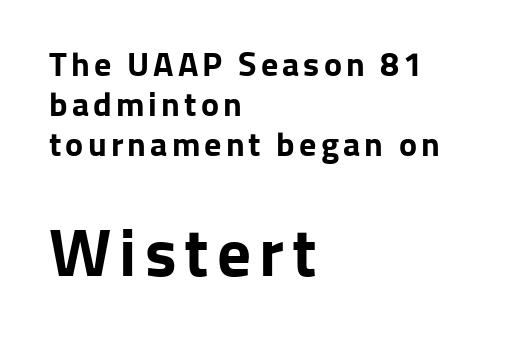
On the weight axis this lands at bold, roughly 700. These two chunks differ in scale, with the bottom chunk taking the larger measure. The setting favours the left margin, as ordinary paragraphs usually do. The foot of each line stays bare and open. Do the letters lean? They stand straight.
